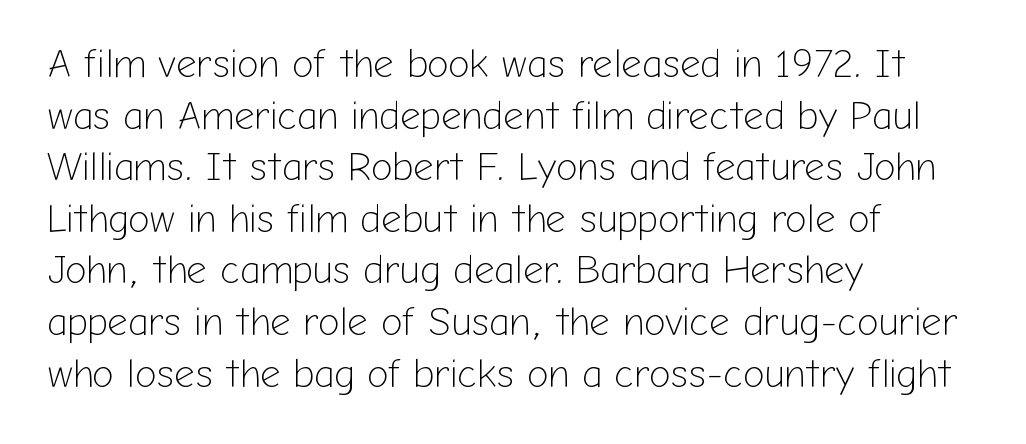
{"serif": "no", "italic": "no", "bold": "no", "weight": "light", "width": "normal", "stroke_contrast": "low", "x_height": "medium", "monospaced": "no", "underline": "no", "align": "left", "line_spacing": "normal", "line_spacing_ratio": 1.29, "letter_spacing": "normal", "letter_spacing_em": 0.0, "glyph_px": 40}
